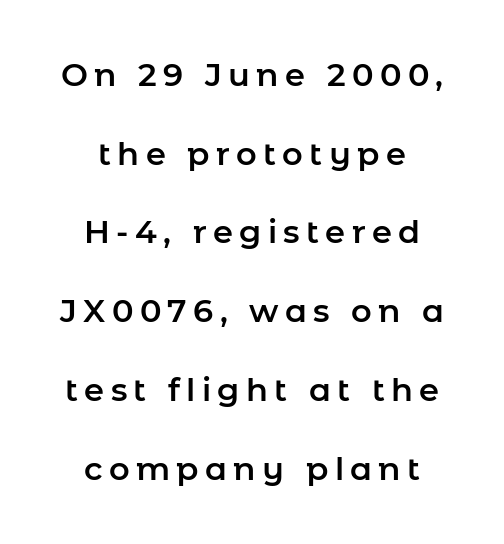
The image shows 32 px sans-serif type, upright; set loose line spacing (2.46x), unusually wide letter spacing (+0.2 em), not underlined; low stroke contrast and a medium x-height.
